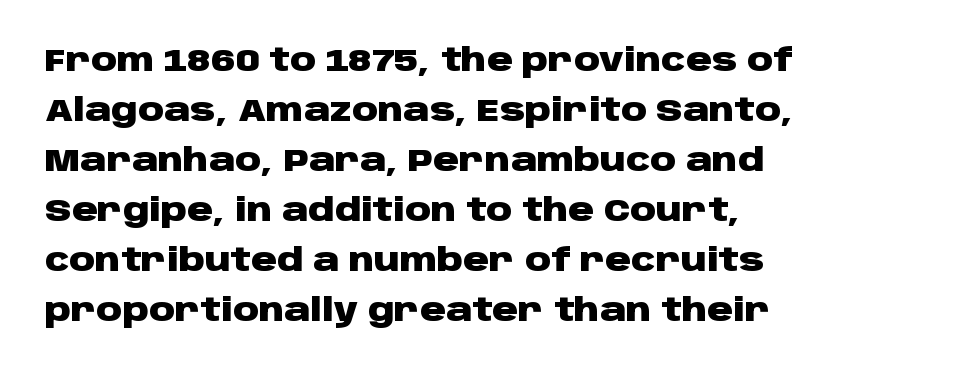
{"serif": "no", "italic": "no", "bold": "yes", "weight": "heavy", "width": "wide", "stroke_contrast": "low", "x_height": "large", "monospaced": "no", "underline": "no", "align": "left", "line_spacing": "normal", "line_spacing_ratio": 1.56, "letter_spacing": "normal", "letter_spacing_em": 0.0, "glyph_px": 32}
